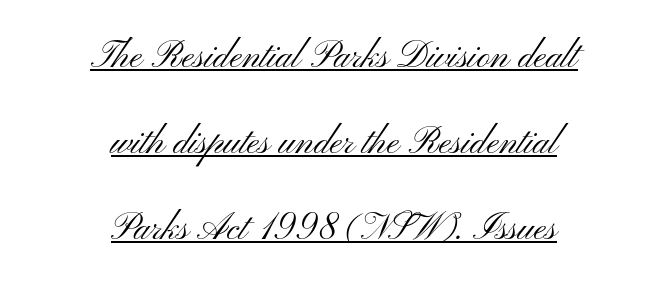
The image shows 37 px light, wide sans-serif type; set centered, loose line spacing (2.33x), normal letter spacing, underlined; medium stroke contrast and a small x-height.
